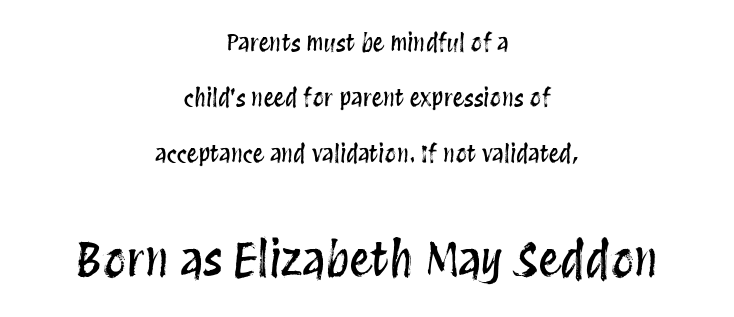
The second block has been scaled up relative to the first. The specimen omits any rule beneath the text block's lines. Spacing verdict: proportional, widths tailored to each character. Here the glyphs are tracked normally, forming tight word shapes.
